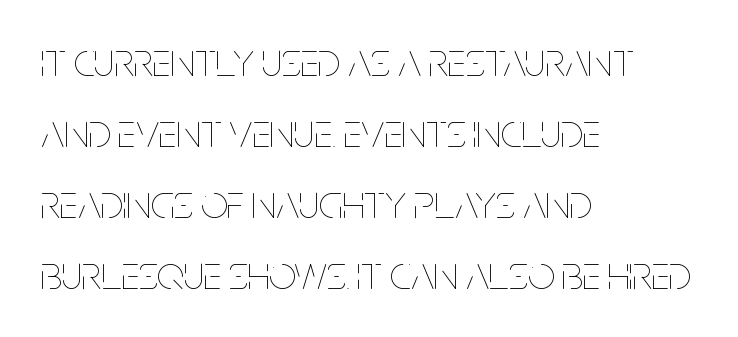
Q: Is the text bold? A: No.
Q: Is the text italic (slanted)? A: No, it is upright.
Q: Is the text underlined? A: No.
Q: How is the paragraph aligned? A: Left-aligned.
Q: Is the spacing between letters normal or unusually wide? A: Normal.
Q: Is the spacing between lines tight, normal or loose? A: Normal.
Q: Width (condensed, normal, or wide)? A: Condensed.
Q: Stroke contrast? A: Low.
Q: x-height? A: Large.
Q: Monospaced? A: No.
